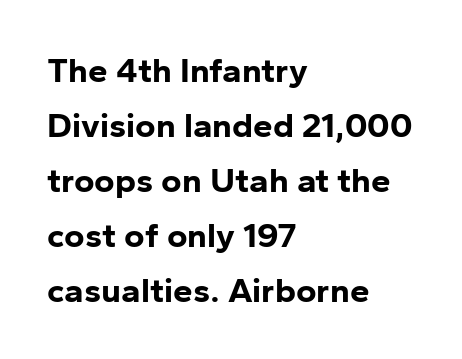
{"serif": "no", "italic": "no", "bold": "yes", "weight": "bold", "width": "normal", "stroke_contrast": "low", "x_height": "medium", "monospaced": "no", "underline": "no", "align": "left", "line_spacing": "normal", "line_spacing_ratio": 1.57, "letter_spacing": "normal", "letter_spacing_em": 0.0, "glyph_px": 35}
